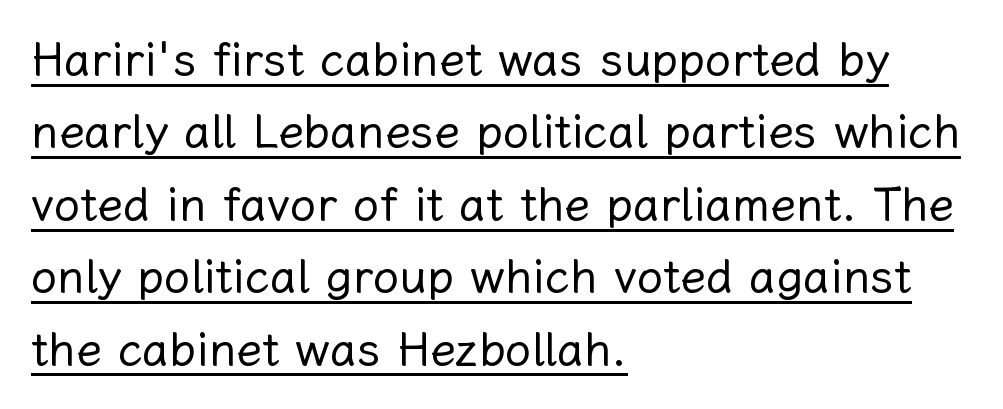
Posture: vertical. A typesetter would call this proportional, since set widths differ per character. The characters are drawn with everyday or finer stroke widths. The rendering uses a moderate line-height, typical for paragraphs. The tracking reads as untouched default to a designer's eye. The lines in this sample share a left origin and differ only in where they stop.
